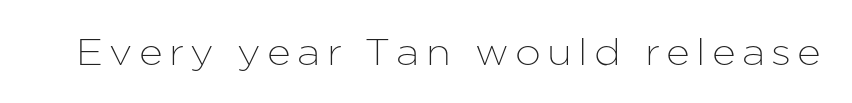
{"serif": "no", "italic": "no", "width": "normal", "stroke_contrast": "low", "x_height": "medium", "monospaced": "no", "underline": "no", "glyph_px": 37}
